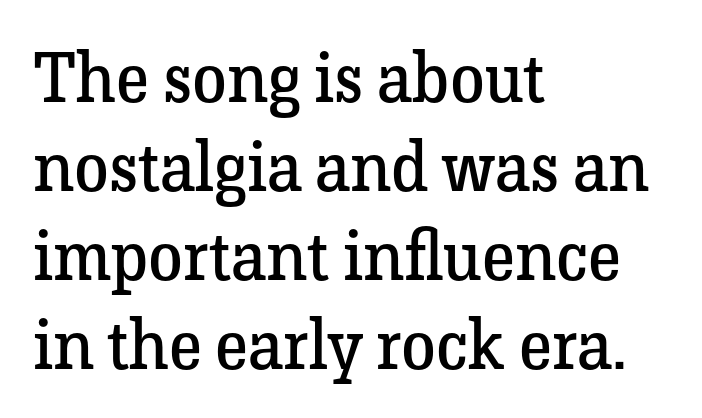
Q: Is the text bold? A: No.
Q: Is the text italic (slanted)? A: No, it is upright.
Q: Is the typeface a serif or a sans-serif typeface? A: Serif.
Q: Is the text underlined? A: No.
Q: How is the paragraph aligned? A: Left-aligned.
Q: Is the spacing between letters normal or unusually wide? A: Normal.
Q: Is the spacing between lines tight, normal or loose? A: Normal.
Q: Width (condensed, normal, or wide)? A: Normal.
Q: Stroke contrast? A: Low.
Q: x-height? A: Medium.
Q: Monospaced? A: No.
